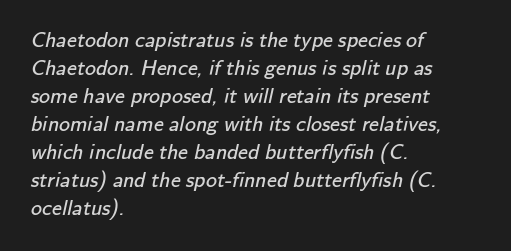
{"bold": "no", "underline": "no", "align": "left", "line_spacing": "normal", "line_spacing_ratio": 1.27, "letter_spacing": "normal", "letter_spacing_em": 0.0, "glyph_px": 22}
